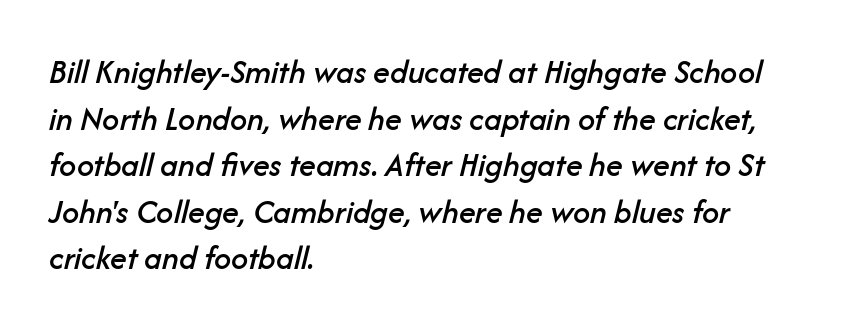
The image shows 34 px text type, italic (leaning right); set left-aligned, normal line spacing (1.37x), normal letter spacing, not underlined; low stroke contrast and a medium x-height.
